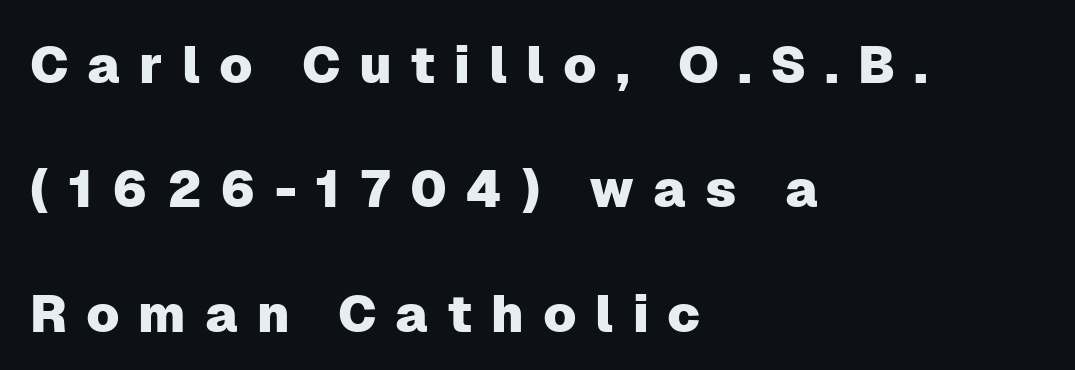
{"serif": "no", "italic": "no", "width": "normal", "stroke_contrast": "low", "x_height": "medium", "monospaced": "no", "underline": "no", "align": "left", "line_spacing": "loose", "line_spacing_ratio": 2.39, "letter_spacing": "wide", "letter_spacing_em": 0.36, "glyph_px": 52}
